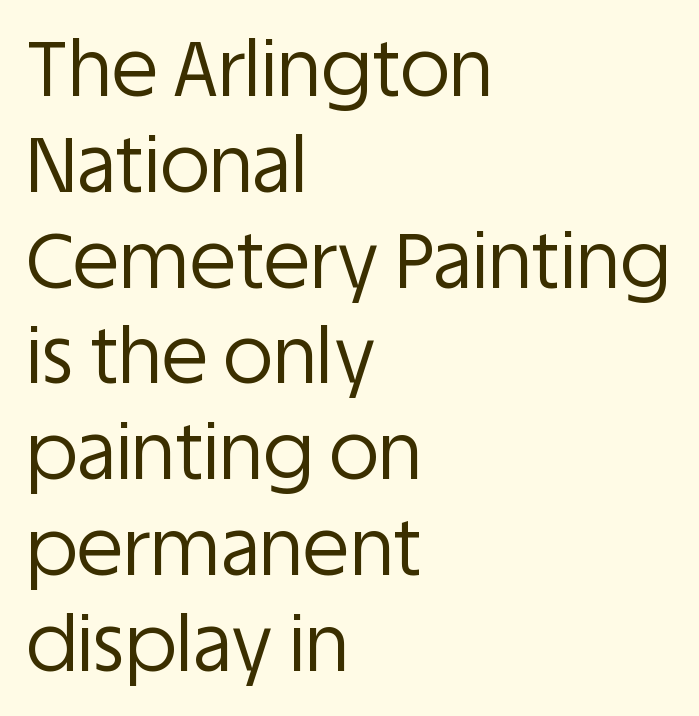
Q: Is the text bold? A: No.
Q: Is the text italic (slanted)? A: No, it is upright.
Q: Is the typeface a serif or a sans-serif typeface? A: Sans-serif.
Q: Is the text underlined? A: No.
Q: How is the paragraph aligned? A: Left-aligned.
Q: Is the spacing between letters normal or unusually wide? A: Normal.
Q: Is the spacing between lines tight, normal or loose? A: Normal.
Q: Width (condensed, normal, or wide)? A: Normal.
Q: Stroke contrast? A: Low.
Q: x-height? A: Large.
Q: Monospaced? A: No.
